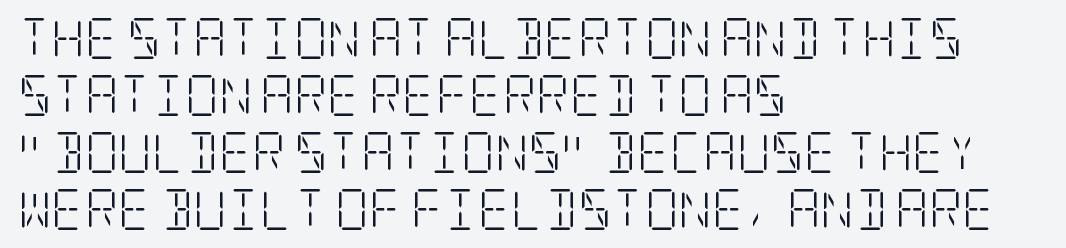
{"serif": "yes", "italic": "no", "bold": "no", "weight": "light", "width": "condensed", "stroke_contrast": "low", "x_height": "large", "underline": "no", "align": "left", "line_spacing": "normal", "line_spacing_ratio": 1.39, "letter_spacing": "normal", "letter_spacing_em": 0.0, "glyph_px": 41}
